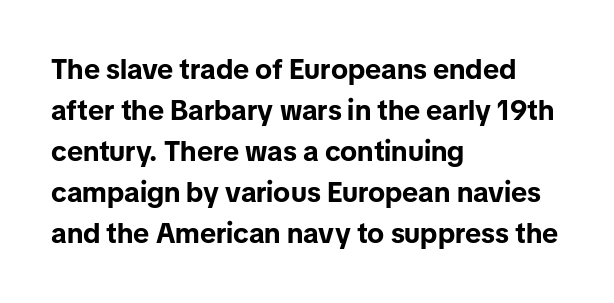
Between one letter and the next there's only the usual sliver of space. Beneath every word, the page is bare. If you drew a line through each stem, it would be perfectly vertical. Heavy-handed strokes throughout: this text is bold. The rendering uses natural spacing where letterforms have individual widths. Vertically, the passage feels balanced, rows spaced as you'd expect.
